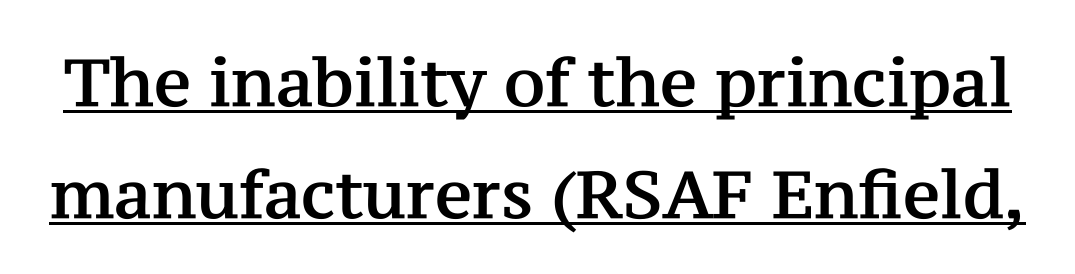
{"serif": "yes", "italic": "no", "width": "normal", "stroke_contrast": "medium", "x_height": "medium", "monospaced": "no", "underline": "yes", "line_spacing": "normal", "line_spacing_ratio": 1.69, "letter_spacing": "normal", "letter_spacing_em": 0.0, "glyph_px": 66}
